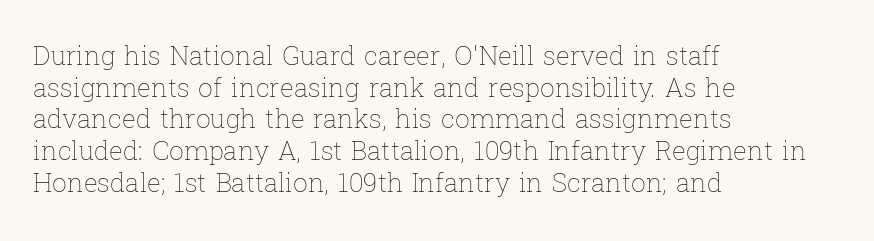
Nope, not italic — everything's standing straight. The font is comparable to plain body text, perhaps lighter. Inter-character spacing is left at the font's built-in metrics. The zone under the glyphs is completely vacant. These lines are set flush left with a ragged right edge.
